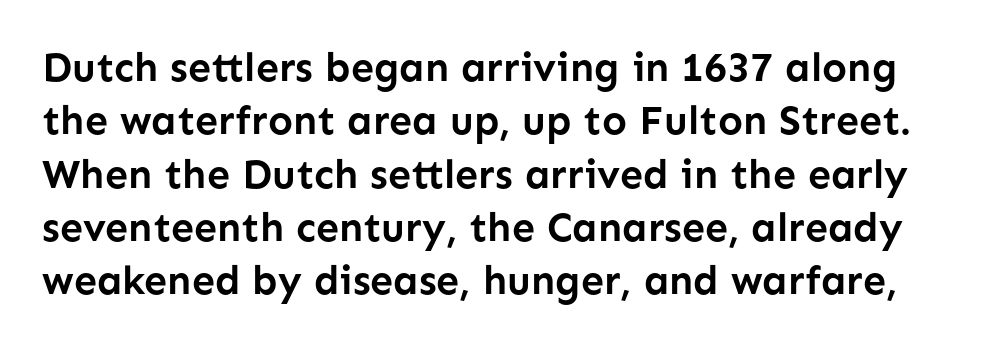
The image shows 41 px semibold sans-serif type, upright; set normal line spacing (1.3x), normal letter spacing, not underlined; low stroke contrast and a medium x-height.
